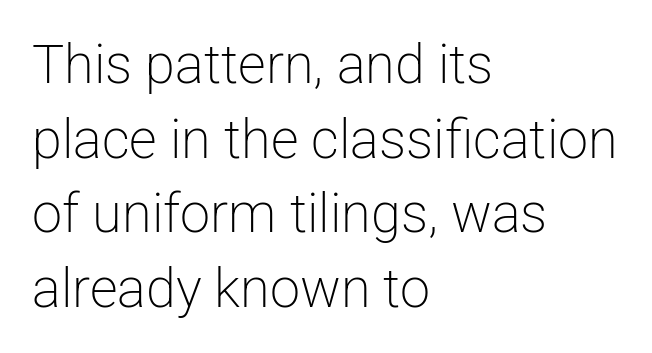
Q: Is the text bold? A: No.
Q: Is the text italic (slanted)? A: No, it is upright.
Q: Is the typeface a serif or a sans-serif typeface? A: Sans-serif.
Q: Is the text underlined? A: No.
Q: How is the paragraph aligned? A: Left-aligned.
Q: Is the spacing between letters normal or unusually wide? A: Normal.
Q: Is the spacing between lines tight, normal or loose? A: Normal.
Q: Width (condensed, normal, or wide)? A: Normal.
Q: Stroke contrast? A: Low.
Q: x-height? A: Medium.
Q: Monospaced? A: No.
